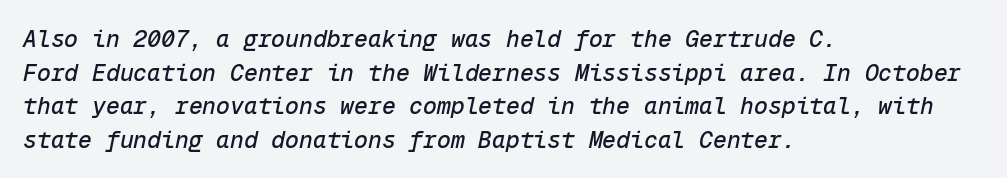
Q: Is the text italic (slanted)? A: Yes, it leans right by about 12 degrees.
Q: Is the text underlined? A: No.
Q: How is the paragraph aligned? A: Left-aligned.
Q: Is the spacing between letters normal or unusually wide? A: Normal.
Q: Is the spacing between lines tight, normal or loose? A: Normal.
